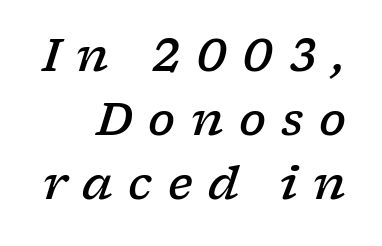
{"serif": "yes", "italic": "yes", "lean": "right", "slant_degrees": 17, "bold": "semi", "weight": "semibold", "width": "wide", "stroke_contrast": "low", "x_height": "medium", "monospaced": "no", "underline": "no", "align": "right", "line_spacing": "normal", "line_spacing_ratio": 1.42, "letter_spacing": "wide", "letter_spacing_em": 0.34, "glyph_px": 45}
